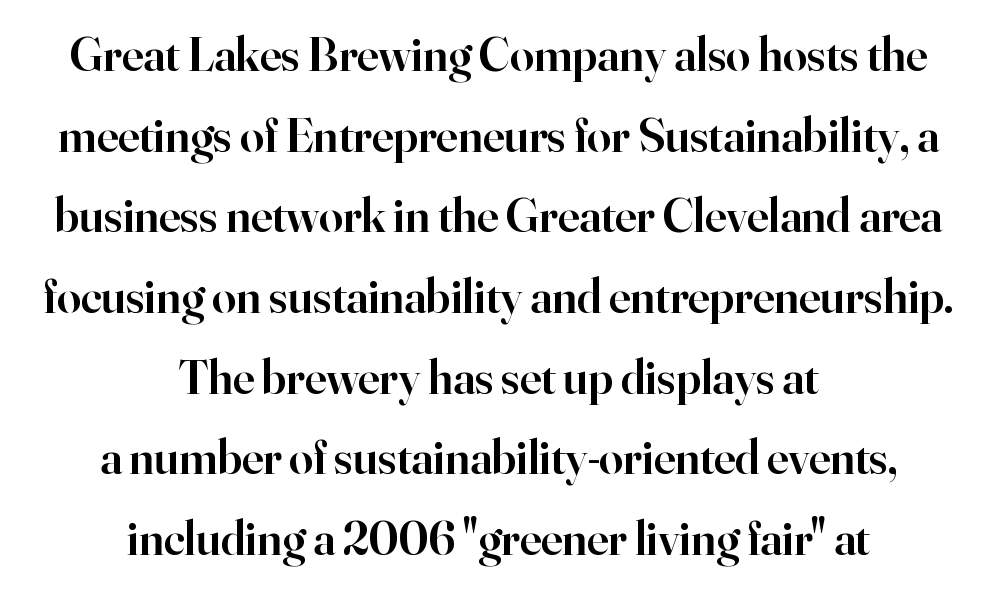
The passage shown has conventional tracking throughout. The letters advance in unequal steps, a hallmark of proportional type. The glyphs in this specimen are seriffed. Interline gaps are of average width in this sample.
